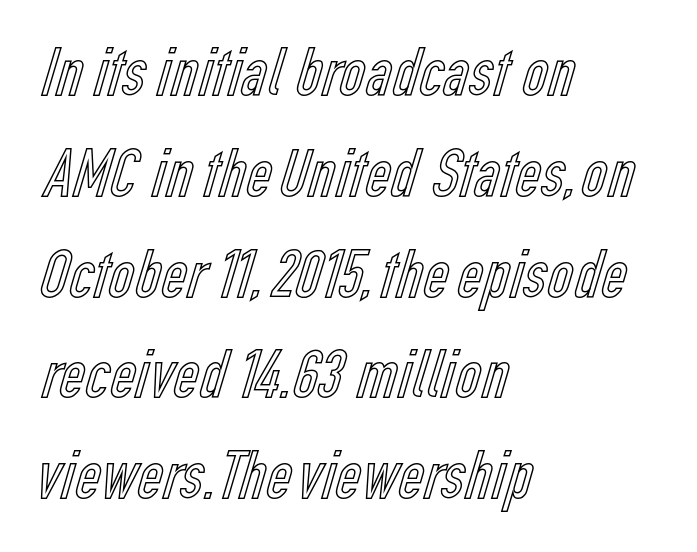
Q: Is the text italic (slanted)? A: Yes.
Q: Is the text underlined? A: No.
Q: How is the paragraph aligned? A: Left-aligned.
Q: Is the spacing between letters normal or unusually wide? A: Normal.
Q: Is the spacing between lines tight, normal or loose? A: Normal.
Q: Width (condensed, normal, or wide)? A: Condensed.
Q: x-height? A: Medium.
Q: Monospaced? A: No.
